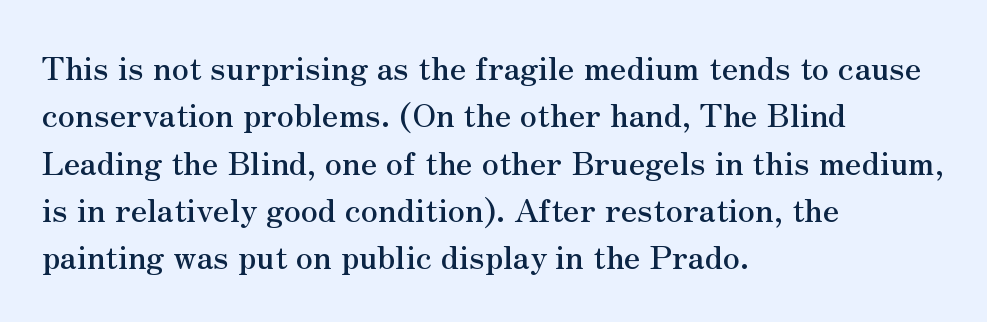
{"serif": "yes", "italic": "no", "width": "normal", "stroke_contrast": "medium", "x_height": "small", "monospaced": "no", "underline": "no", "align": "left", "line_spacing": "normal", "line_spacing_ratio": 1.48, "letter_spacing": "normal", "letter_spacing_em": 0.0, "glyph_px": 32}
